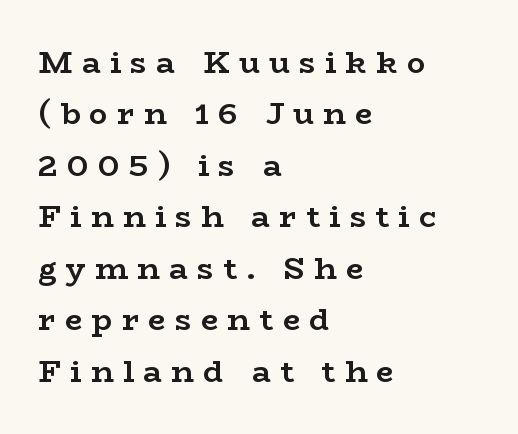
Q: Is the text bold? A: Yes.
Q: Is the text italic (slanted)? A: No, it is upright.
Q: Is the typeface a serif or a sans-serif typeface? A: Serif.
Q: Is the text underlined? A: No.
Q: How is the paragraph aligned? A: Left-aligned.
Q: Is the spacing between letters normal or unusually wide? A: Unusually wide.
Q: Is the spacing between lines tight, normal or loose? A: Normal.
Q: Width (condensed, normal, or wide)? A: Wide.
Q: Stroke contrast? A: Low.
Q: x-height? A: Medium.
Q: Monospaced? A: No.
